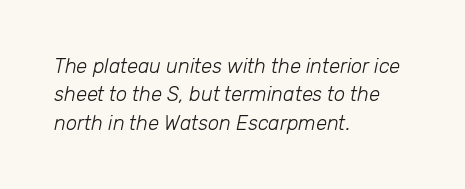
These lines stack with their left ends in a neat column. Regarding leading, the lines here are spaced in the standard way. Every character sits at an angle, as italics do. Only glyphs here, with clear space below each row. Short note: letters normally spaced.
